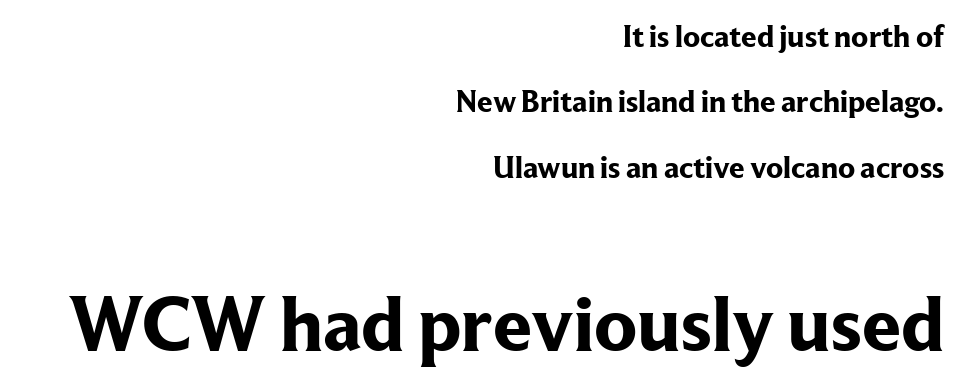
The designer gave the closing block more size than the opening block. Posture: straight, roman, zero tilt. Descenders are the only things crossing below the line. Font category for this specimen: serif. Alignment: flush right.
